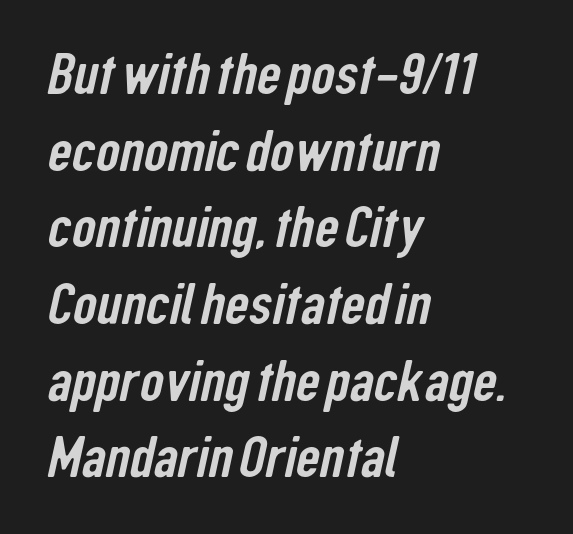
Q: Is the typeface a serif or a sans-serif typeface? A: Sans-serif.
Q: Is the text underlined? A: No.
Q: How is the paragraph aligned? A: Left-aligned.
Q: Is the spacing between letters normal or unusually wide? A: Normal.
Q: Is the spacing between lines tight, normal or loose? A: Normal.
Q: Width (condensed, normal, or wide)? A: Condensed.
Q: Stroke contrast? A: Low.
Q: x-height? A: Medium.
Q: Monospaced? A: No.
